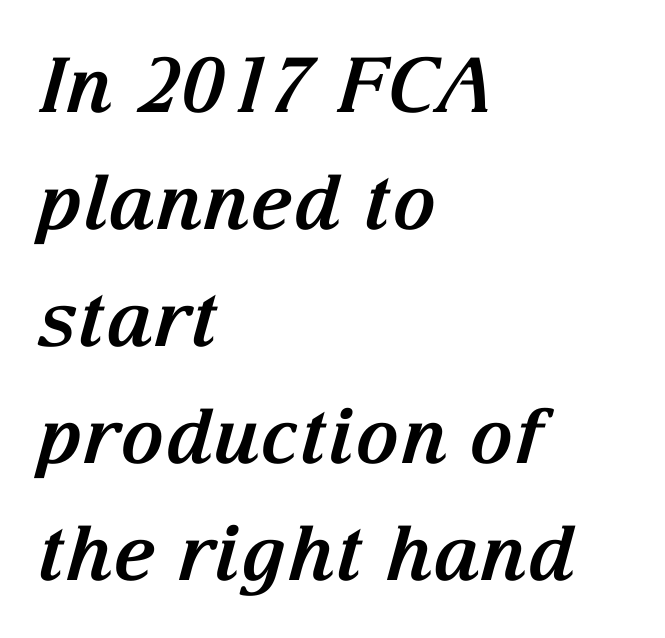
Q: Is the text bold? A: Yes.
Q: Is the text italic (slanted)? A: Yes, it leans right by about 15 degrees.
Q: Is the typeface a serif or a sans-serif typeface? A: Serif.
Q: Is the text underlined? A: No.
Q: How is the paragraph aligned? A: Left-aligned.
Q: Is the spacing between letters normal or unusually wide? A: Normal.
Q: Is the spacing between lines tight, normal or loose? A: Normal.
Q: Width (condensed, normal, or wide)? A: Normal.
Q: Stroke contrast? A: Medium.
Q: x-height? A: Medium.
Q: Monospaced? A: No.
